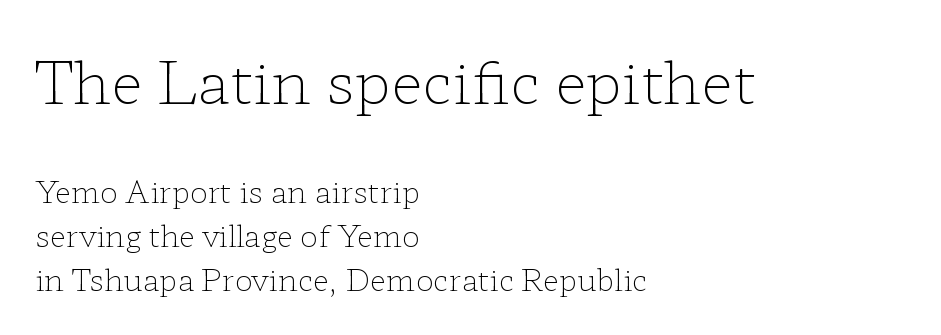
The image shows 59 px light, wide serif type, upright; set left-aligned, normal line spacing (1.46x), normal letter spacing, not underlined; the first (top) block is 1.97x larger; low stroke contrast and a medium x-height.
